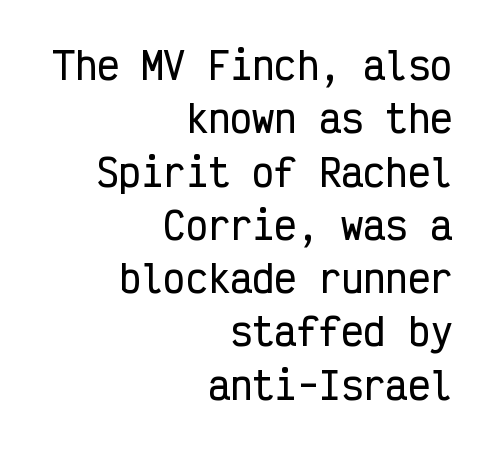
This sample uses plain, unmodified letter spacing. Bare-footed words on every line. Monospaced: the letters line up in strict vertical columns. Every character sits straight up, as roman type does.
